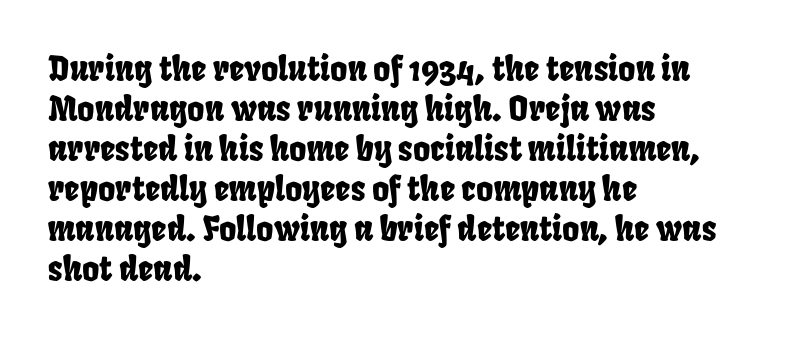
Q: Is the typeface a serif or a sans-serif typeface? A: Sans-serif.
Q: Is the text underlined? A: No.
Q: How is the paragraph aligned? A: Left-aligned.
Q: Is the spacing between letters normal or unusually wide? A: Normal.
Q: Width (condensed, normal, or wide)? A: Condensed.
Q: Stroke contrast? A: Low.
Q: x-height? A: Large.
Q: Monospaced? A: No.
